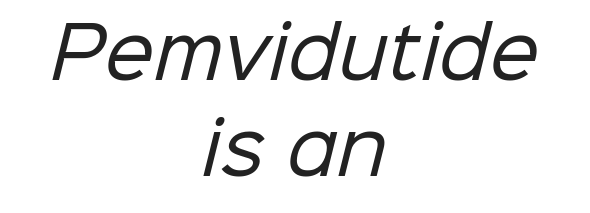
{"serif": "no", "bold": "no", "weight": "regular", "width": "normal", "stroke_contrast": "low", "x_height": "medium", "monospaced": "no", "underline": "no", "align": "center", "line_spacing": "normal", "line_spacing_ratio": 1.37, "letter_spacing": "normal", "letter_spacing_em": 0.0, "glyph_px": 70}
